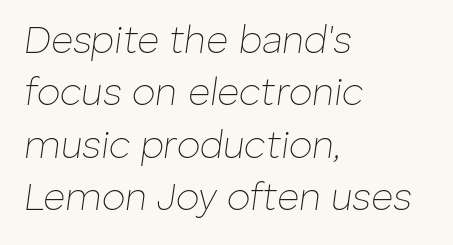
Short note: letters normally spaced. Think standard paragraph weight, or any step lighter than that. Each row of text sits above clean, open space. Visually the block forms a straight wall on the left and a jagged coastline on the right.
